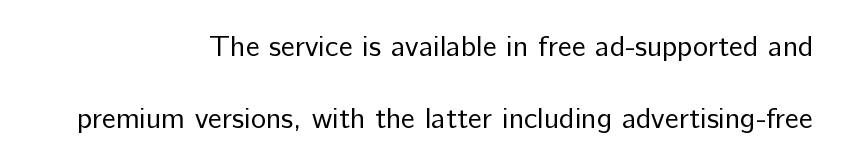
Q: Is the text bold? A: No.
Q: Is the text italic (slanted)? A: No, it is upright.
Q: Is the typeface a serif or a sans-serif typeface? A: Sans-serif.
Q: Is the text underlined? A: No.
Q: How is the paragraph aligned? A: Right-aligned.
Q: Is the spacing between letters normal or unusually wide? A: Normal.
Q: Is the spacing between lines tight, normal or loose? A: Loose.
Q: Width (condensed, normal, or wide)? A: Normal.
Q: Stroke contrast? A: Low.
Q: x-height? A: Medium.
Q: Monospaced? A: No.
